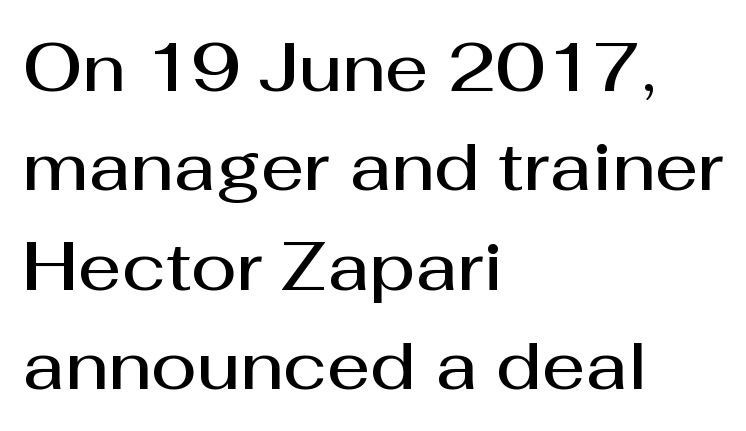
These lines stack with their left ends in a neat column. Quick note: not italic, upright. This is sans-serif lettering, the kind often seen on screens and signage. The lines sit at an ordinary, default distance from one another. Firm but not heavy-handed strokes: this text is semibold. The type is set solid horizontally, with unmodified tracking.
